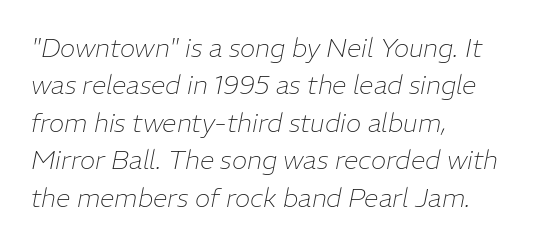
The space directly below the letters is spotless. The paragraph has a hard left edge and a soft right edge. How are the letters spaced? Ordinarily, with no added tracking. In terms of leading, this rendering sits right in the middle.
